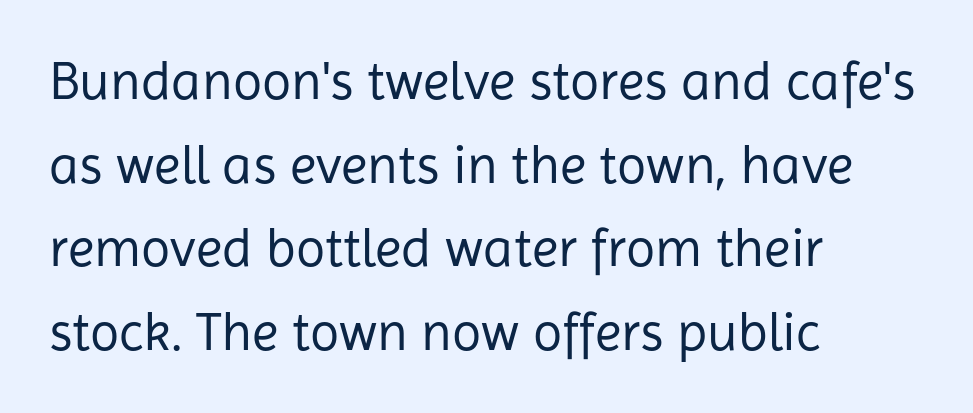
The image shows 54 px regular-weight sans-serif type, upright; set left-aligned, normal line spacing (1.55x), normal letter spacing, not underlined; low stroke contrast and a medium x-height.
